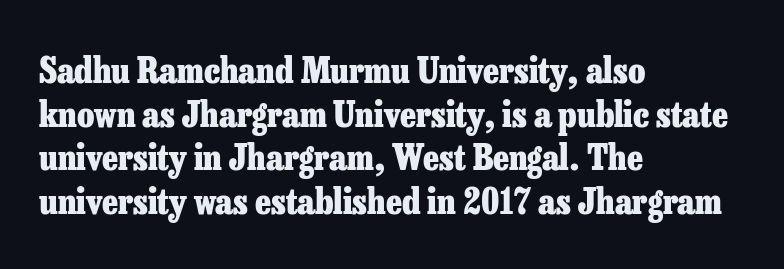
The image shows 35 px heavy serif type, upright; set left-aligned, normal line spacing (1.25x), normal letter spacing, not underlined; low stroke contrast and a medium x-height.
